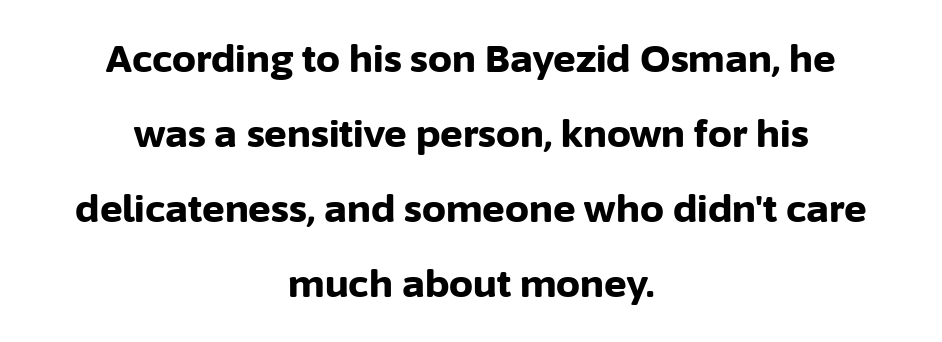
In CSS terms this would be text-align: center. Serifs: no, the terminals of the letterforms are clean. Italic? Not at all — the glyphs are vertical. Anything drawn beneath the words? Only blank space. The rendering uses natural spacing where letterforms have individual widths.
